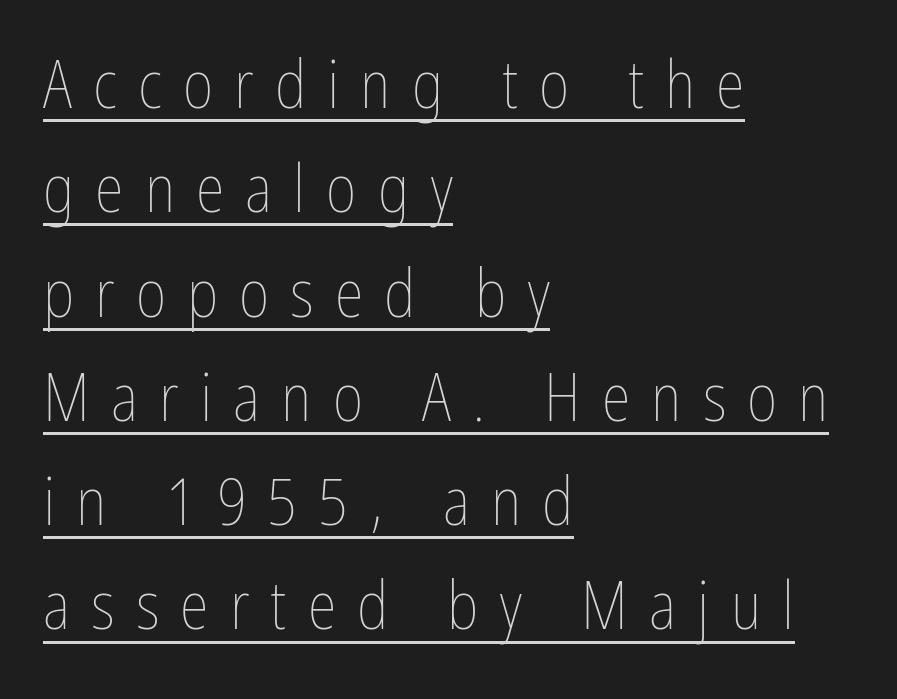
{"italic": "no", "bold": "no", "weight": "thin", "width": "condensed", "stroke_contrast": "low", "x_height": "medium", "monospaced": "no", "underline": "yes", "align": "left", "line_spacing": "normal", "line_spacing_ratio": 1.58, "letter_spacing": "wide", "letter_spacing_em": 0.32, "glyph_px": 66}
